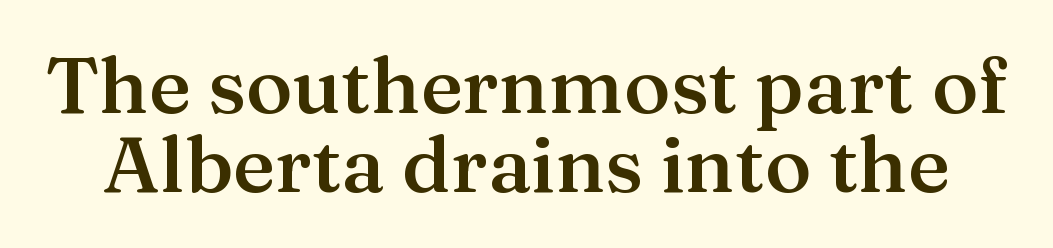
{"serif": "yes", "italic": "no", "bold": "semi", "weight": "semibold", "width": "normal", "stroke_contrast": "medium", "x_height": "medium", "monospaced": "no", "underline": "no", "line_spacing": "tight", "line_spacing_ratio": 1.0, "letter_spacing": "normal", "letter_spacing_em": 0.0, "glyph_px": 79}
